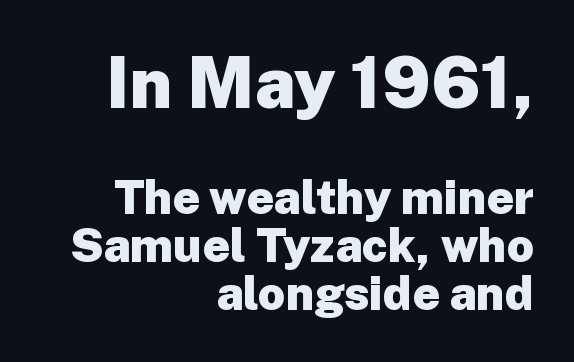
Just letters on the line, the space beneath them empty. Check where the strokes stop: nothing finishes them off — pure sans. Weight check: bold — yes, fully. Look at the tracking — it's just the regular setting, nothing added. Tall strokes in this sample are plumb rather than angled.
